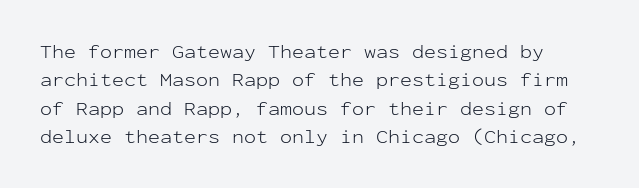
Unmarked baselines from the first word to the last. Interline gaps are of average width in this sample. Counters stay open thanks to moderate or lighter strokes. This is roman type, the default non-slanted kind.
